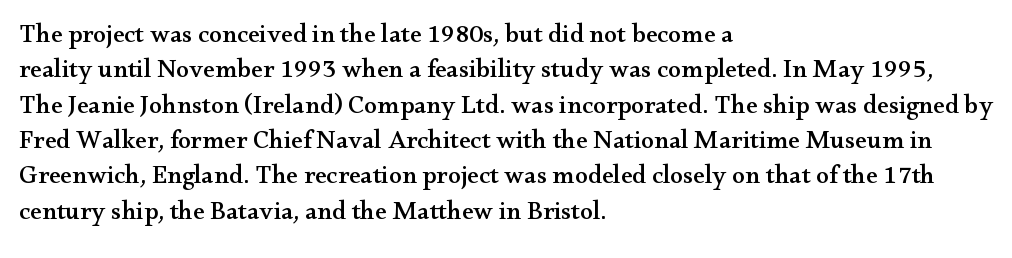
The image shows 26 px text type, upright; set left-aligned, normal line spacing (1.36x), normal letter spacing, not underlined.
